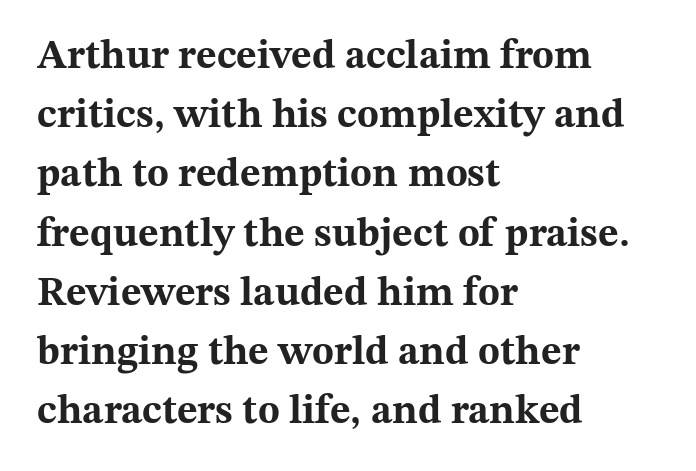
Q: Is the text bold? A: Yes.
Q: Is the text italic (slanted)? A: No, it is upright.
Q: Is the typeface a serif or a sans-serif typeface? A: Serif.
Q: Is the text underlined? A: No.
Q: How is the paragraph aligned? A: Left-aligned.
Q: Is the spacing between letters normal or unusually wide? A: Normal.
Q: Is the spacing between lines tight, normal or loose? A: Normal.
Q: Width (condensed, normal, or wide)? A: Wide.
Q: Stroke contrast? A: Medium.
Q: x-height? A: Medium.
Q: Monospaced? A: No.
